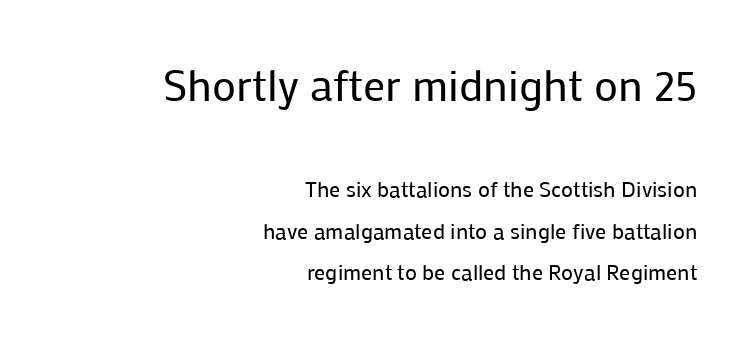
Each word holds together tightly as a unit, with standard inter-letter gaps. Proportional: the letters do not fall into vertical columns. Counters stay open thanks to moderate or lighter strokes. It's the straight-up-and-down kind of type.
